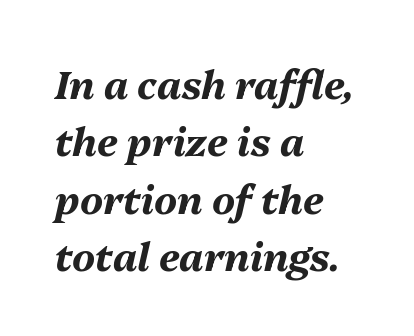
{"italic": "yes", "lean": "right", "slant_degrees": 13, "bold": "yes", "weight": "bold", "width": "normal", "stroke_contrast": "medium", "x_height": "medium", "monospaced": "no", "underline": "no", "align": "left", "line_spacing": "normal", "line_spacing_ratio": 1.47, "letter_spacing": "normal", "letter_spacing_em": 0.0, "glyph_px": 39}
